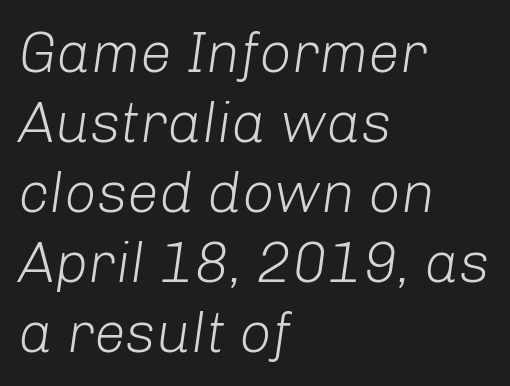
{"italic": "yes", "lean": "right", "slant_degrees": 8, "bold": "no", "weight": "light", "width": "normal", "stroke_contrast": "low", "x_height": "medium", "monospaced": "no", "underline": "no", "align": "left", "line_spacing_ratio": 1.23, "letter_spacing": "normal", "letter_spacing_em": 0.0, "glyph_px": 57}
